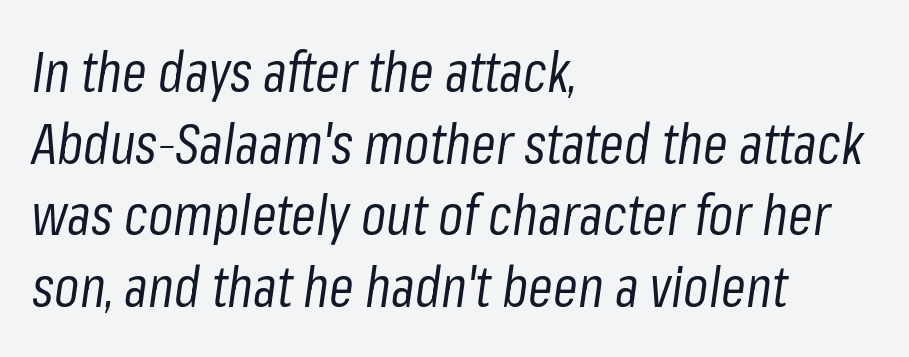
The image shows 56 px regular-weight, condensed type, italic (leaning right); set left-aligned, normal line spacing (1.28x), normal letter spacing, not underlined; low stroke contrast and a medium x-height.
